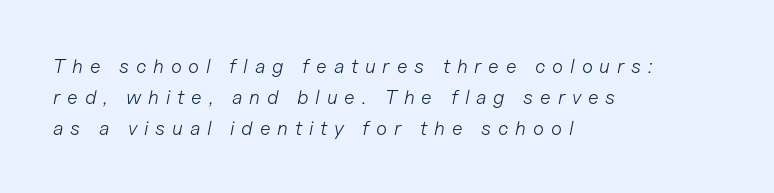
The image shows 20 px text type, italic (leaning right); set left-aligned, normal line spacing (1.54x), unusually wide letter spacing (+0.34 em), not underlined.
